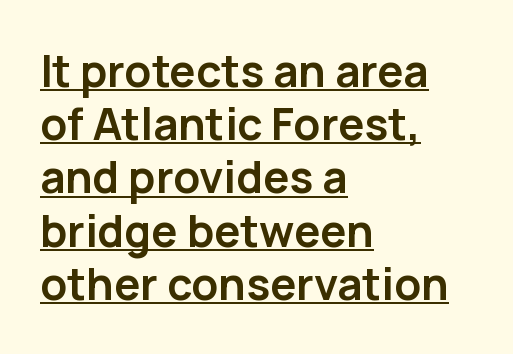
The image shows 44 px semibold sans-serif type, upright; set left-aligned, line spacing 1.21x, normal letter spacing, underlined; low stroke contrast and a medium x-height.
